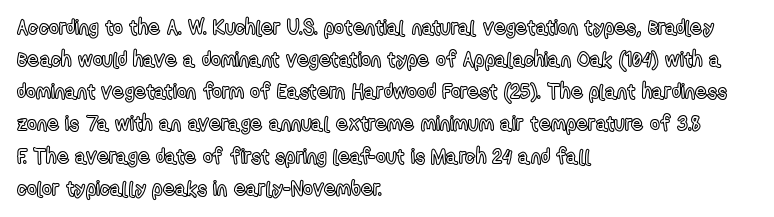
{"italic": "no", "underline": "no", "align": "left", "line_spacing": "normal", "line_spacing_ratio": 1.53, "letter_spacing": "normal", "letter_spacing_em": 0.0, "glyph_px": 21}
